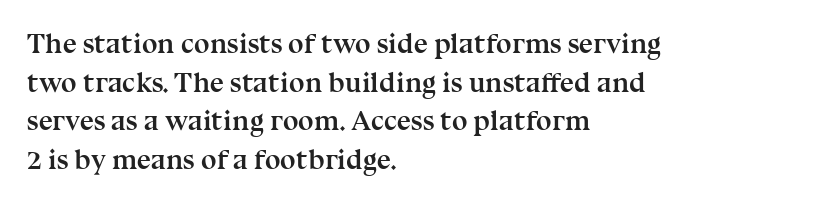
The image shows 28 px semibold serif type, upright; set left-aligned, normal line spacing (1.38x), normal letter spacing, not underlined; medium stroke contrast and a medium x-height.
